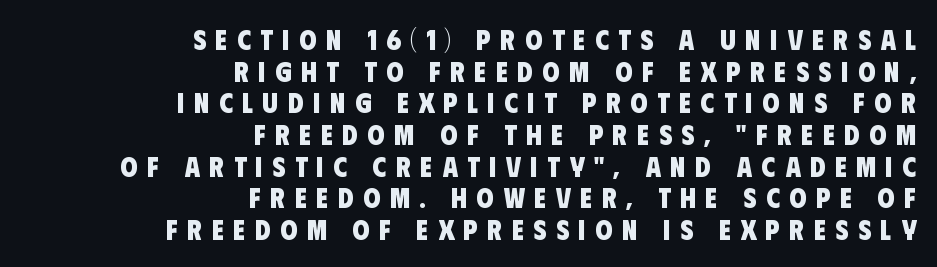
{"serif": "no", "bold": "yes", "weight": "heavy", "width": "condensed", "stroke_contrast": "low", "x_height": "large", "monospaced": "no", "underline": "no", "align": "right", "line_spacing": "tight", "line_spacing_ratio": 1.13, "letter_spacing": "wide", "letter_spacing_em": 0.34, "glyph_px": 28}
